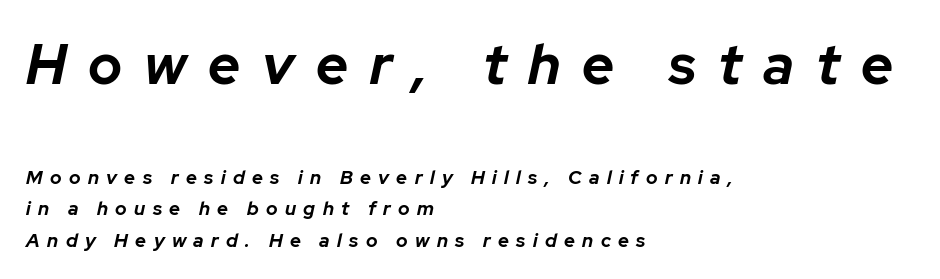
Q: Is the text bold? A: Yes.
Q: Is the text italic (slanted)? A: Yes, it leans right by about 12 degrees.
Q: Is the text underlined? A: No.
Q: How is the paragraph aligned? A: Left-aligned.
Q: Is the spacing between letters normal or unusually wide? A: Unusually wide.
Q: Is the spacing between lines tight, normal or loose? A: Normal.
Q: Which block of text is set in a larger size, the first (top) or the second (bottom)? A: The first (top) one.
Q: Width (condensed, normal, or wide)? A: Normal.
Q: Stroke contrast? A: Low.
Q: x-height? A: Medium.
Q: Monospaced? A: No.
